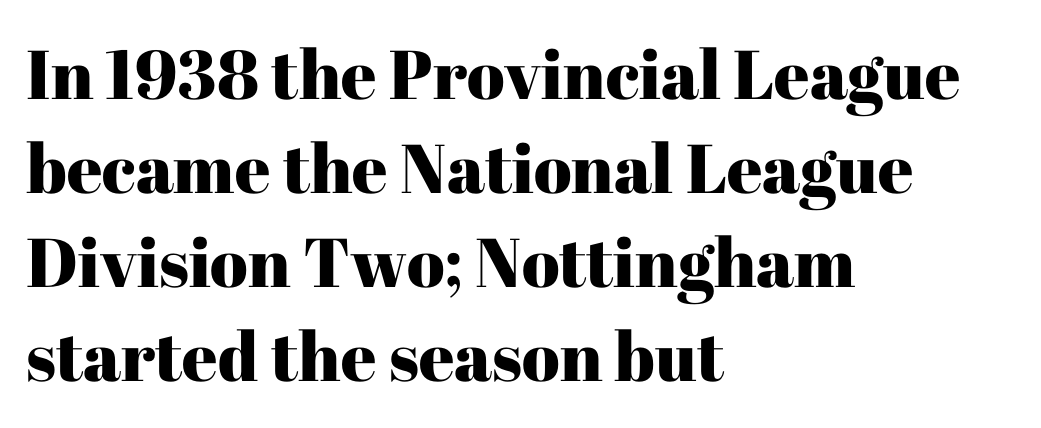
Q: Is the text italic (slanted)? A: No, it is upright.
Q: Is the typeface a serif or a sans-serif typeface? A: Serif.
Q: Is the text underlined? A: No.
Q: How is the paragraph aligned? A: Left-aligned.
Q: Is the spacing between letters normal or unusually wide? A: Normal.
Q: Is the spacing between lines tight, normal or loose? A: Normal.
Q: Width (condensed, normal, or wide)? A: Normal.
Q: Stroke contrast? A: High.
Q: x-height? A: Medium.
Q: Monospaced? A: No.
